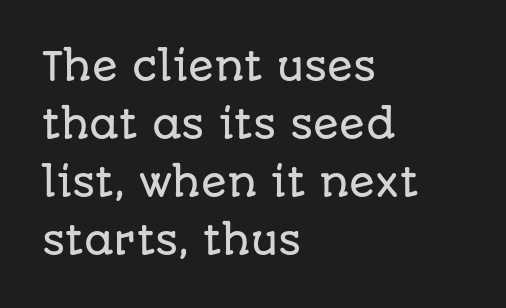
Q: Is the text italic (slanted)? A: No, it is upright.
Q: Is the typeface a serif or a sans-serif typeface? A: Sans-serif.
Q: Is the text underlined? A: No.
Q: How is the paragraph aligned? A: Left-aligned.
Q: Is the spacing between letters normal or unusually wide? A: Normal.
Q: Is the spacing between lines tight, normal or loose? A: Normal.
Q: Width (condensed, normal, or wide)? A: Normal.
Q: Stroke contrast? A: Low.
Q: x-height? A: Large.
Q: Monospaced? A: No.
